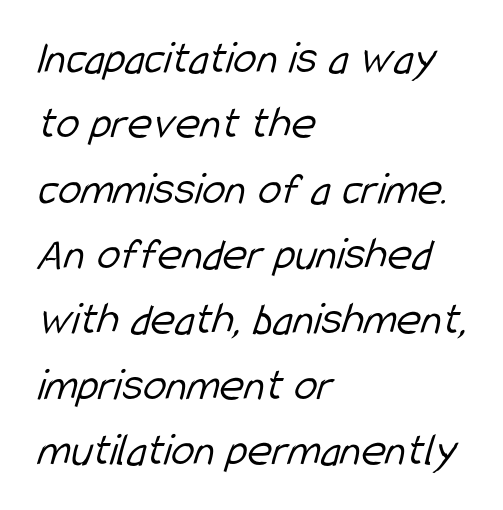
Q: Is the text bold? A: No.
Q: Is the typeface a serif or a sans-serif typeface? A: Sans-serif.
Q: Is the text underlined? A: No.
Q: How is the paragraph aligned? A: Left-aligned.
Q: Is the spacing between letters normal or unusually wide? A: Normal.
Q: Is the spacing between lines tight, normal or loose? A: Normal.
Q: Width (condensed, normal, or wide)? A: Condensed.
Q: Stroke contrast? A: Low.
Q: x-height? A: Medium.
Q: Monospaced? A: No.
